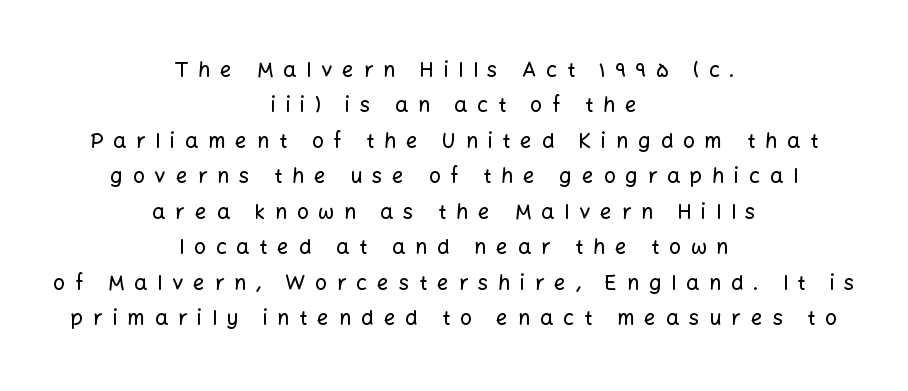
Q: Is the text italic (slanted)? A: No, it is upright.
Q: Is the text underlined? A: No.
Q: How is the paragraph aligned? A: Centered.
Q: Is the spacing between letters normal or unusually wide? A: Unusually wide.
Q: Is the spacing between lines tight, normal or loose? A: Normal.
